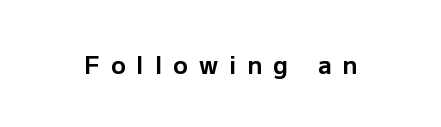
The image shows 24 px bold type, upright; set unusually wide letter spacing (+0.47 em), not underlined.
